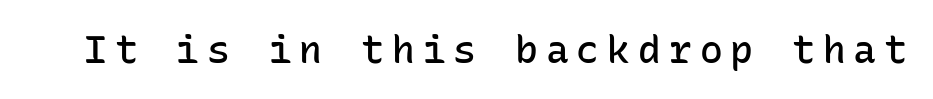
The image shows 38 px semibold sans-serif type, upright, monospaced; set unusually wide letter spacing (+0.21 em), not underlined; low stroke contrast and a medium x-height.
